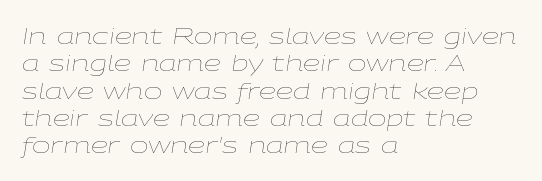
{"italic": "yes", "lean": "right", "slant_degrees": 9, "bold": "no", "underline": "no", "align": "left", "line_spacing_ratio": 1.24, "letter_spacing": "normal", "letter_spacing_em": 0.0, "glyph_px": 22}
